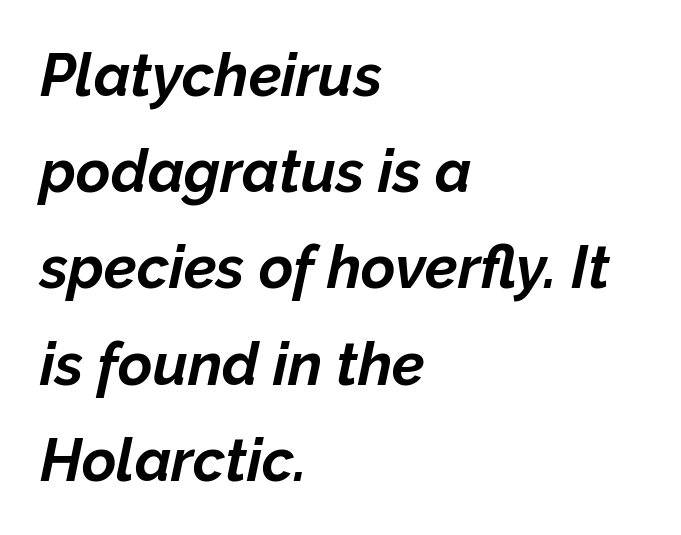
{"italic": "yes", "lean": "right", "slant_degrees": 12, "bold": "yes", "weight": "bold", "width": "normal", "stroke_contrast": "low", "x_height": "medium", "monospaced": "no", "underline": "no", "align": "left", "line_spacing": "normal", "line_spacing_ratio": 1.63, "letter_spacing": "normal", "letter_spacing_em": 0.0, "glyph_px": 59}
